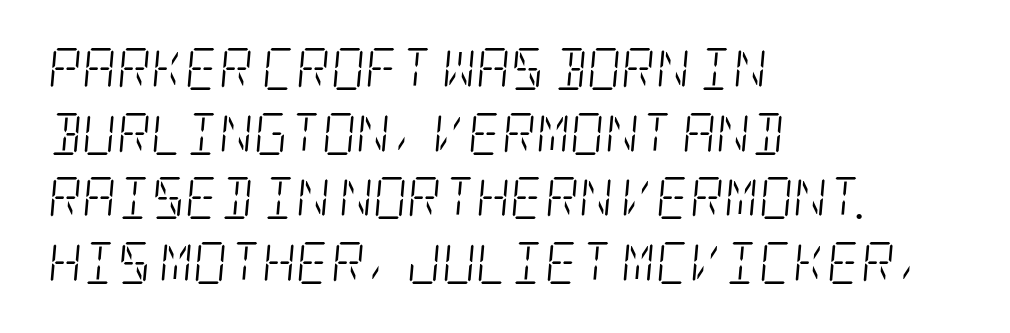
Q: Is the text bold? A: No.
Q: Is the text italic (slanted)? A: Yes, it leans right by about 5 degrees.
Q: Is the typeface a serif or a sans-serif typeface? A: Serif.
Q: Is the text underlined? A: No.
Q: How is the paragraph aligned? A: Left-aligned.
Q: Is the spacing between letters normal or unusually wide? A: Normal.
Q: Is the spacing between lines tight, normal or loose? A: Normal.
Q: Width (condensed, normal, or wide)? A: Condensed.
Q: Stroke contrast? A: Low.
Q: x-height? A: Large.
